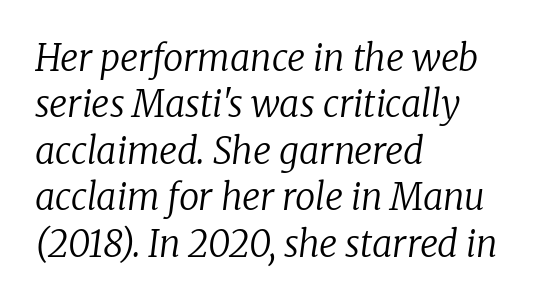
Q: Is the text bold? A: No.
Q: Is the text italic (slanted)? A: Yes, it leans right by about 8 degrees.
Q: Is the typeface a serif or a sans-serif typeface? A: Serif.
Q: Is the text underlined? A: No.
Q: How is the paragraph aligned? A: Left-aligned.
Q: Is the spacing between letters normal or unusually wide? A: Normal.
Q: Is the spacing between lines tight, normal or loose? A: Normal.
Q: Width (condensed, normal, or wide)? A: Normal.
Q: Stroke contrast? A: Low.
Q: x-height? A: Medium.
Q: Monospaced? A: No.
